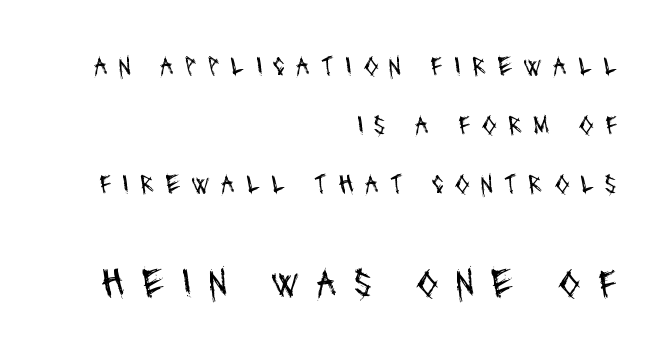
Q: Is the text bold? A: No.
Q: Is the typeface a serif or a sans-serif typeface? A: Sans-serif.
Q: Is the text underlined? A: No.
Q: How is the paragraph aligned? A: Right-aligned.
Q: Is the spacing between letters normal or unusually wide? A: Unusually wide.
Q: Is the spacing between lines tight, normal or loose? A: Loose.
Q: Which block of text is set in a larger size, the first (top) or the second (bottom)? A: The second (bottom) one.
Q: Width (condensed, normal, or wide)? A: Condensed.
Q: Stroke contrast? A: Medium.
Q: x-height? A: Large.
Q: Monospaced? A: No.
